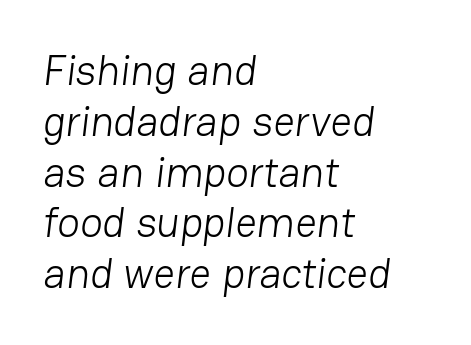
Q: Is the text bold? A: No.
Q: Is the typeface a serif or a sans-serif typeface? A: Sans-serif.
Q: Is the text underlined? A: No.
Q: How is the paragraph aligned? A: Left-aligned.
Q: Is the spacing between letters normal or unusually wide? A: Normal.
Q: Width (condensed, normal, or wide)? A: Normal.
Q: Stroke contrast? A: Low.
Q: x-height? A: Medium.
Q: Monospaced? A: No.
